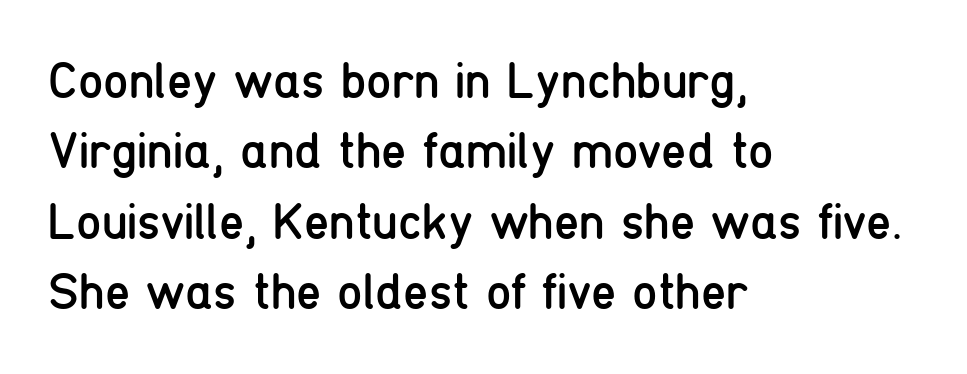
The image shows 51 px regular-weight, condensed sans-serif type, upright; set left-aligned, normal line spacing (1.38x), normal letter spacing, not underlined; low stroke contrast and a medium x-height.
